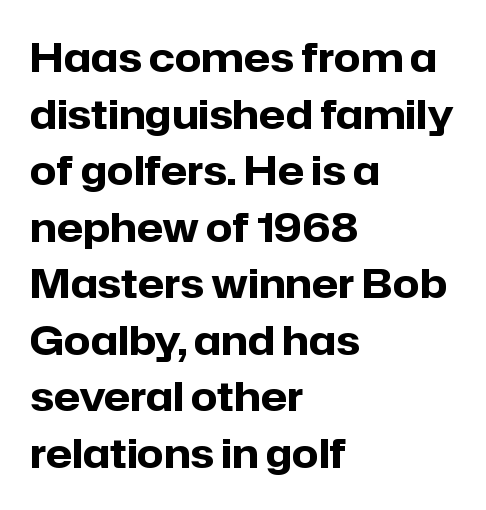
{"serif": "no", "italic": "no", "bold": "yes", "weight": "heavy", "width": "normal", "stroke_contrast": "low", "x_height": "medium", "monospaced": "no", "underline": "no", "align": "left", "line_spacing": "normal", "line_spacing_ratio": 1.45, "letter_spacing": "normal", "letter_spacing_em": 0.0, "glyph_px": 39}
